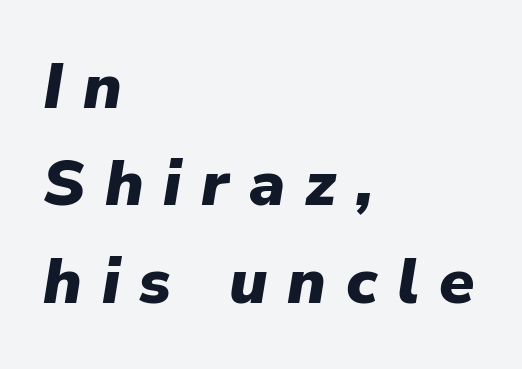
{"italic": "yes", "lean": "right", "slant_degrees": 9, "bold": "yes", "weight": "heavy", "width": "normal", "stroke_contrast": "low", "x_height": "medium", "monospaced": "no", "underline": "no", "align": "left", "line_spacing": "normal", "line_spacing_ratio": 1.52, "letter_spacing": "wide", "letter_spacing_em": 0.31, "glyph_px": 64}
